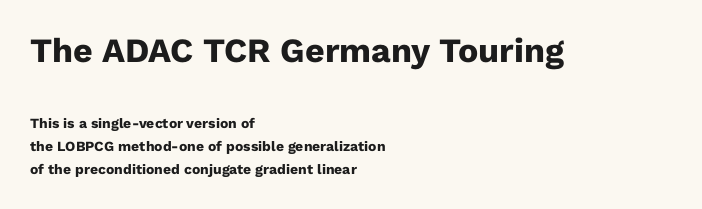
The text block is weighted toward the left margin, trailing off unevenly rightward. A typesetter would call this proportional, since set widths differ per character. Observe the ordinary spacing: letters are neighbours, not strangers. The leading is moderate, giving the passage an even texture. Bigger letters appear in the top chunk; the bottom chunk is reduced. The zone under the glyphs is completely vacant.
